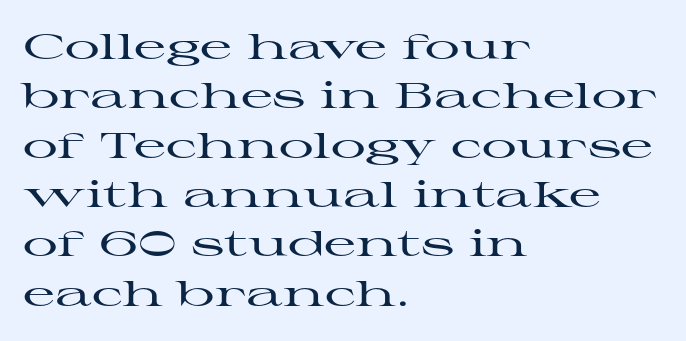
{"serif": "yes", "italic": "no", "width": "wide", "stroke_contrast": "high", "x_height": "medium", "monospaced": "no", "underline": "no", "align": "left", "line_spacing": "normal", "line_spacing_ratio": 1.41, "letter_spacing": "normal", "letter_spacing_em": 0.0, "glyph_px": 35}
